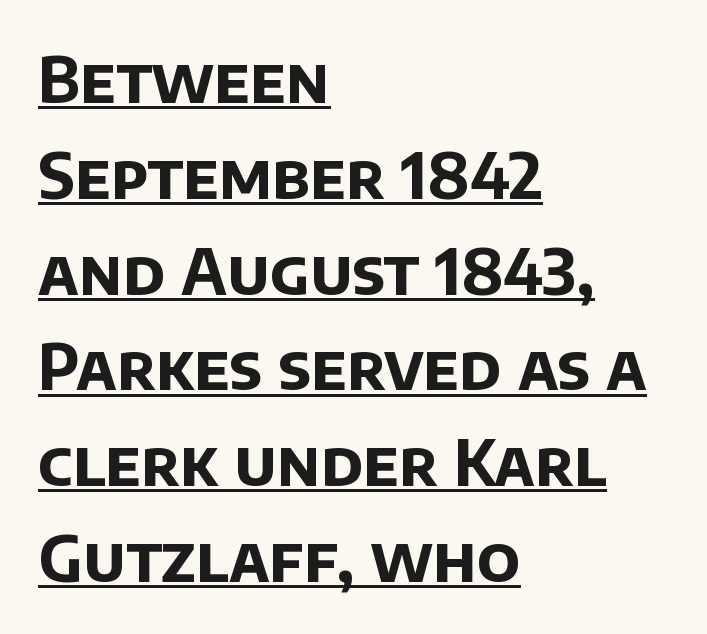
Reading down the block, your eye returns to a fixed left position each line. Is this a sans? Yes — the strokes have no serifs. Default kerning and tracking; the words read as compact shapes. Whoever set this chose a conventional vertical rhythm.
